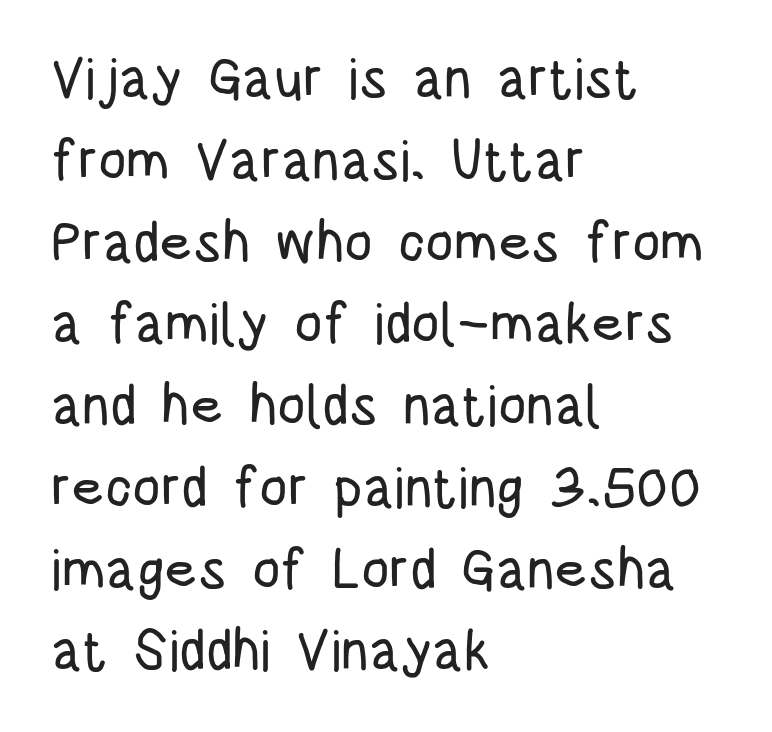
Honestly, there is no underline to notice here at all. Quick note: not italic, upright. Left-aligned paragraph, ragged on the right. What kind of face is this? One without serifs — a sans. These lines are rendered in a variable-pitch font. The line texture is even and compact thanks to regular tracking.
